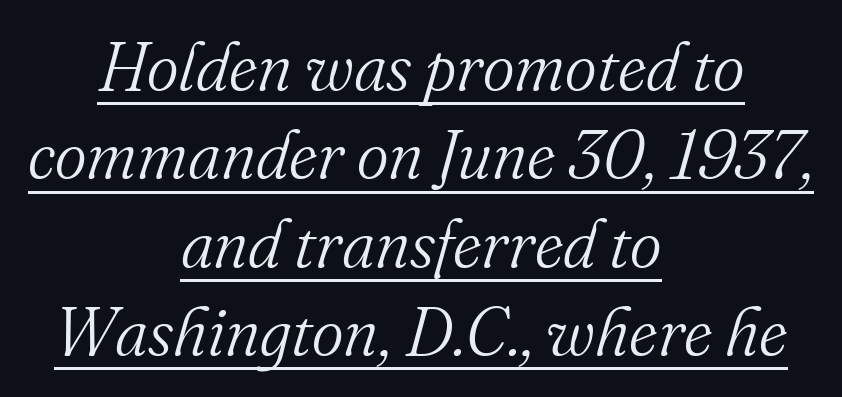
The image shows 68 px light serif type, italic (leaning right); set centered, normal line spacing (1.3x), normal letter spacing, underlined; medium stroke contrast and a small x-height.
